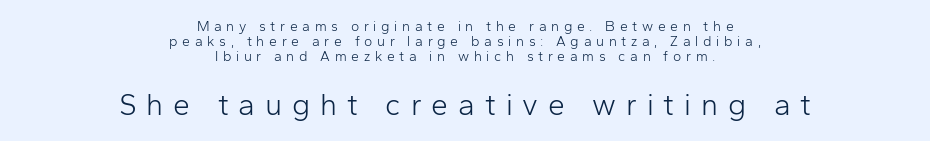
The image shows 30 px light sans-serif type, upright; set centered, tight line spacing (1.06x), unusually wide letter spacing (+0.33 em), not underlined; the second (bottom) block is 2.14x larger; low stroke contrast and a medium x-height.
